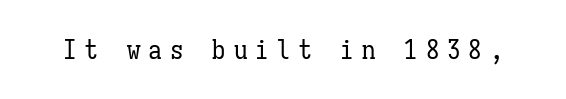
{"italic": "no", "bold": "no", "underline": "no", "letter_spacing": "wide", "letter_spacing_em": 0.29, "glyph_px": 27}
